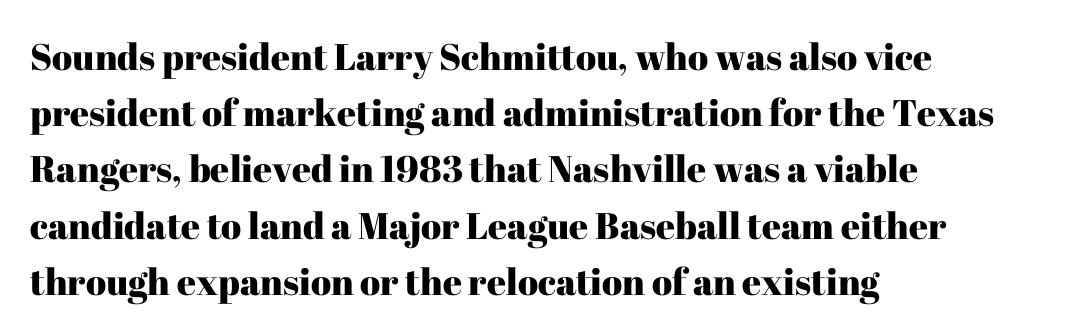
{"serif": "yes", "italic": "no", "width": "normal", "stroke_contrast": "high", "x_height": "medium", "monospaced": "no", "underline": "no", "align": "left", "line_spacing": "normal", "line_spacing_ratio": 1.52, "letter_spacing": "normal", "letter_spacing_em": 0.0, "glyph_px": 37}
